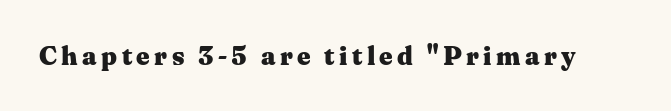
Heavy, bold letterforms. Tall strokes in this sample are plumb rather than angled. The strip under each line holds only bare page.
